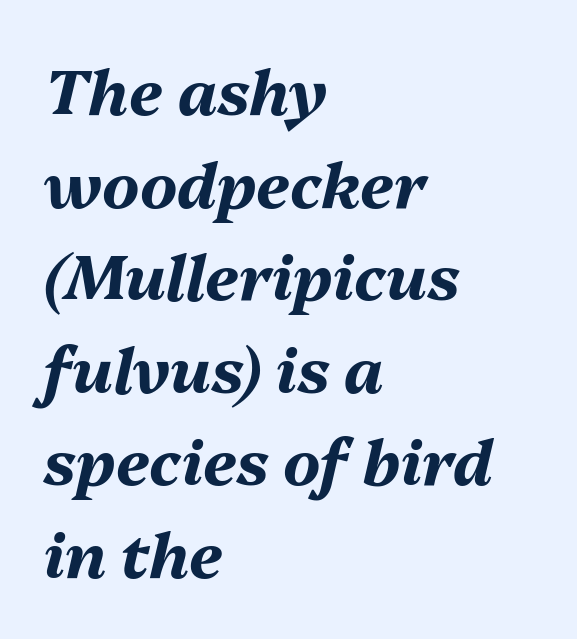
{"italic": "yes", "lean": "right", "slant_degrees": 13, "bold": "yes", "weight": "bold", "width": "normal", "stroke_contrast": "medium", "x_height": "medium", "monospaced": "no", "underline": "no", "align": "left", "line_spacing": "normal", "line_spacing_ratio": 1.47, "letter_spacing": "normal", "letter_spacing_em": 0.0, "glyph_px": 63}
